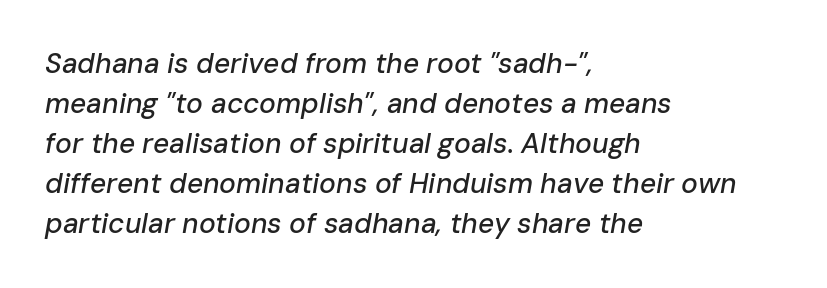
{"italic": "yes", "lean": "right", "slant_degrees": 10, "width": "normal", "stroke_contrast": "low", "x_height": "medium", "monospaced": "no", "underline": "no", "align": "left", "line_spacing": "normal", "line_spacing_ratio": 1.43, "letter_spacing": "normal", "letter_spacing_em": 0.0, "glyph_px": 28}
